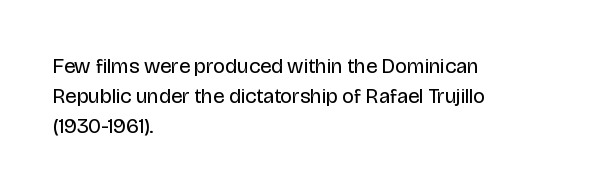
Q: Is the text bold? A: No.
Q: Is the text italic (slanted)? A: No, it is upright.
Q: Is the text underlined? A: No.
Q: How is the paragraph aligned? A: Left-aligned.
Q: Is the spacing between letters normal or unusually wide? A: Normal.
Q: Is the spacing between lines tight, normal or loose? A: Normal.
